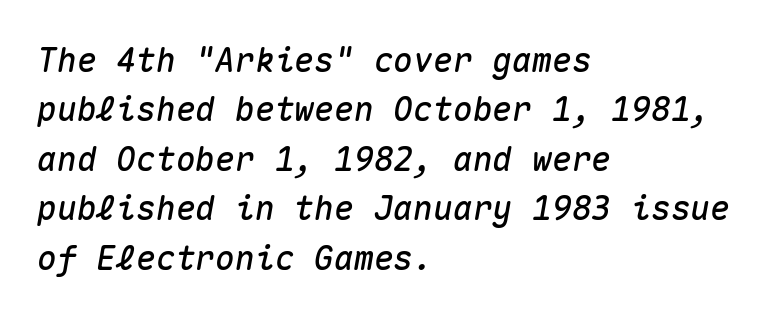
Q: Is the text italic (slanted)? A: Yes, it leans right by about 10 degrees.
Q: Is the text underlined? A: No.
Q: How is the paragraph aligned? A: Left-aligned.
Q: Is the spacing between letters normal or unusually wide? A: Normal.
Q: Is the spacing between lines tight, normal or loose? A: Normal.
Q: Width (condensed, normal, or wide)? A: Normal.
Q: Stroke contrast? A: Medium.
Q: x-height? A: Medium.
Q: Monospaced? A: Yes.
